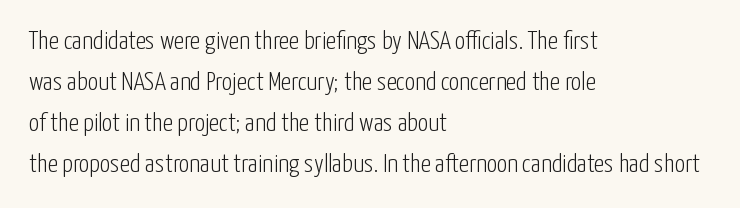
Q: Is the text bold? A: No.
Q: Is the text italic (slanted)? A: No, it is upright.
Q: Is the text underlined? A: No.
Q: How is the paragraph aligned? A: Left-aligned.
Q: Is the spacing between letters normal or unusually wide? A: Normal.
Q: Is the spacing between lines tight, normal or loose? A: Normal.
